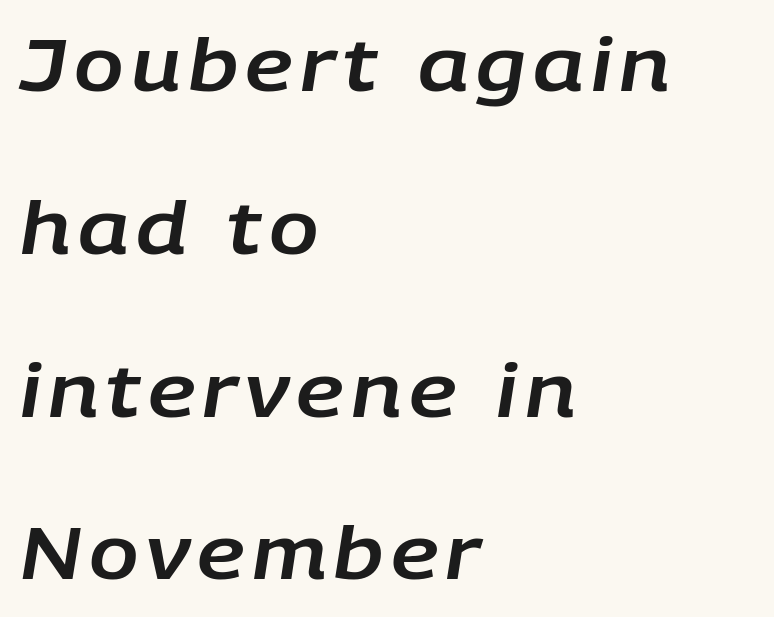
Q: Is the text italic (slanted)? A: Yes, it leans right by about 9 degrees.
Q: Is the text underlined? A: No.
Q: How is the paragraph aligned? A: Left-aligned.
Q: Is the spacing between lines tight, normal or loose? A: Loose.
Q: Width (condensed, normal, or wide)? A: Normal.
Q: Stroke contrast? A: Low.
Q: x-height? A: Large.
Q: Monospaced? A: No.
